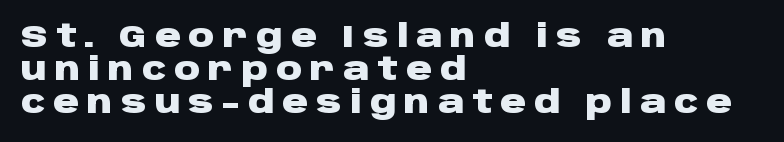
Horizontal alignment here is leftward, the default for most running prose. Leading is clearly below the norm, producing a dense column. Rendered with straight, roman letterforms. Here the designer chose a conventional face with non-uniform glyph widths.
